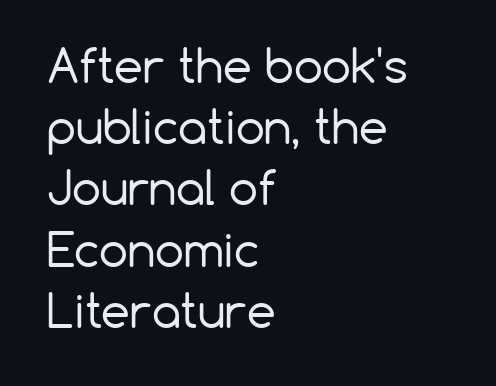
{"serif": "no", "italic": "no", "bold": "no", "weight": "regular", "width": "normal", "stroke_contrast": "low", "x_height": "medium", "monospaced": "no", "underline": "no", "align": "left", "line_spacing": "normal", "line_spacing_ratio": 1.33, "letter_spacing": "normal", "letter_spacing_em": 0.0, "glyph_px": 46}
